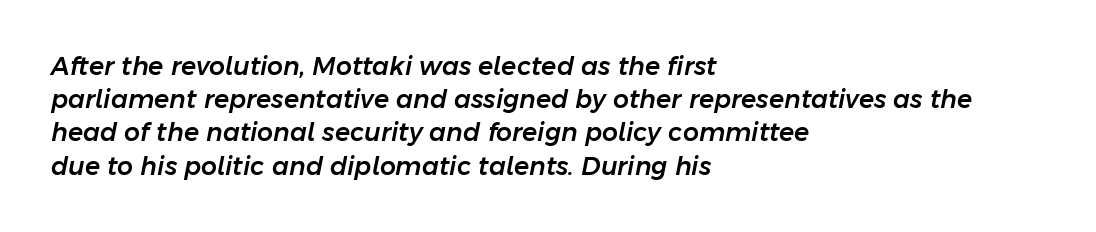
{"italic": "yes", "lean": "right", "slant_degrees": 11, "underline": "no", "align": "left", "line_spacing": "normal", "line_spacing_ratio": 1.33, "letter_spacing": "normal", "letter_spacing_em": 0.0, "glyph_px": 25}
